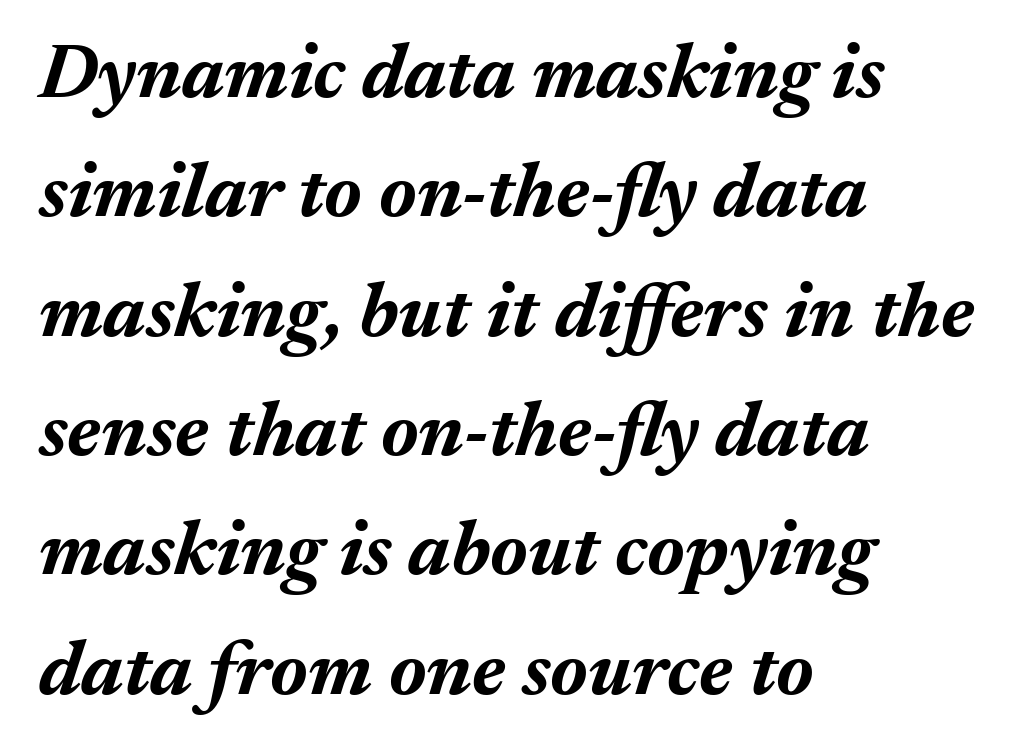
The rendering uses natural spacing where letterforms have individual widths. Casual observation: everything's shoved over to the left. Slant detected: the letters are inclined. Heavy, bold letterforms. The type is set solid horizontally, with unmodified tracking. The line-height multiplier appears to be the usual default.
